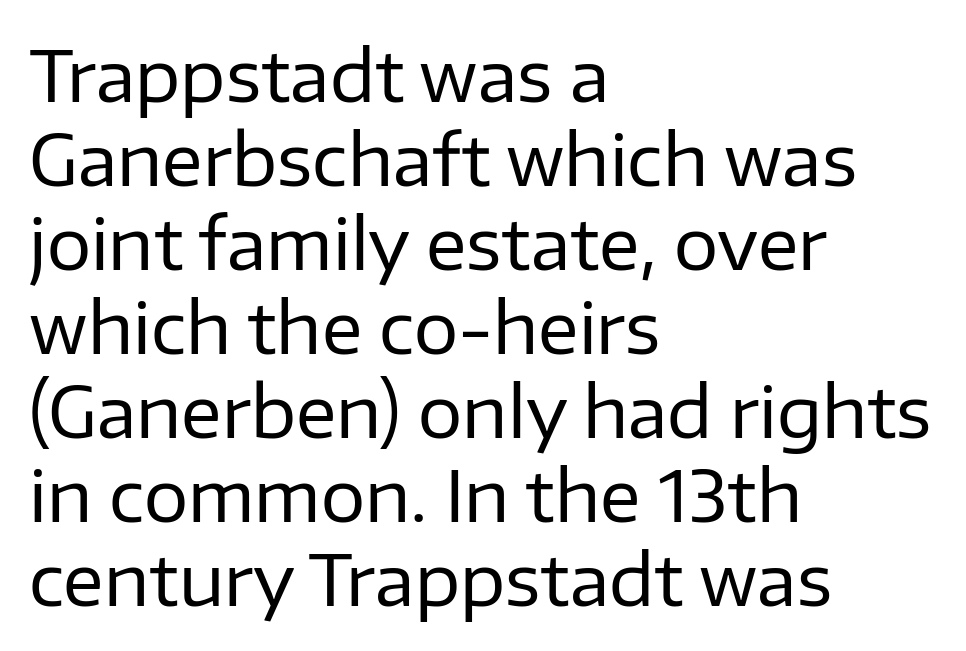
The image shows 70 px regular-weight sans-serif type, upright; set left-aligned, line spacing 1.2x, normal letter spacing, not underlined; low stroke contrast and a medium x-height.
